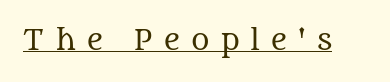
If you drew a line through each stem, it would be perfectly vertical. Each word looks stretched out because of the extra space between its letters. Quick note: underline on. Counters stay open thanks to moderate or lighter strokes. The glyphs in this specimen are seriffed. Looks like regular typesetting: each glyph gets only the width it needs.
